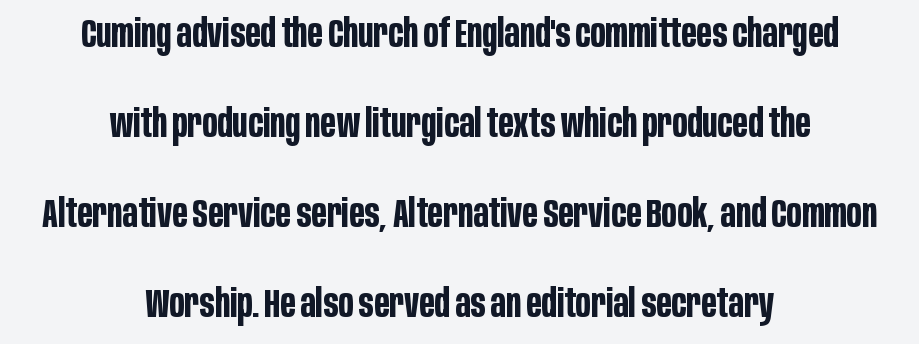
A typesetter would call this leading open, well beyond the default. The specimen omits any rule beneath the text block's lines. This rendering leaves character spacing at its baseline value. The face used here is a sans, in the tradition of grotesques and geometrics.
